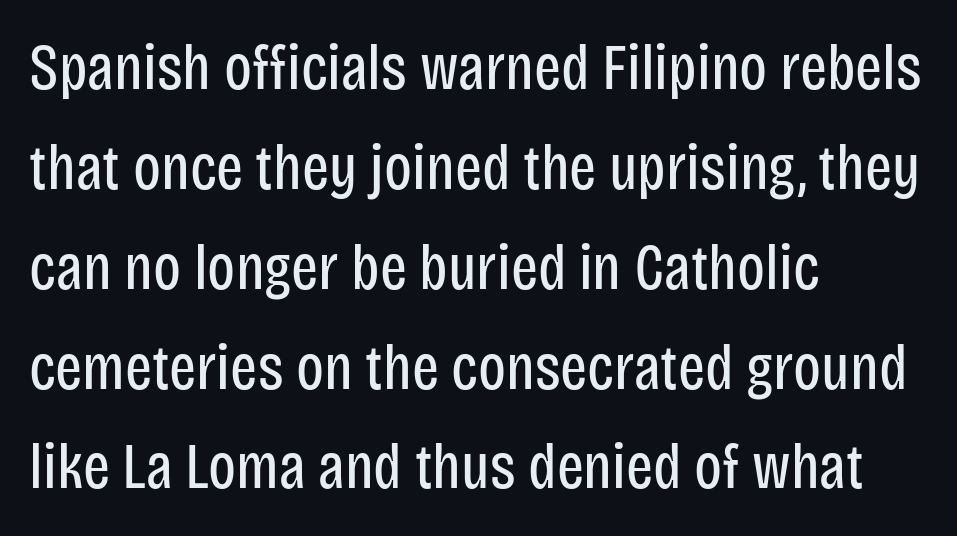
{"serif": "no", "italic": "no", "bold": "no", "weight": "regular", "width": "condensed", "stroke_contrast": "low", "x_height": "large", "monospaced": "no", "underline": "no", "align": "left", "line_spacing": "normal", "line_spacing_ratio": 1.56, "letter_spacing": "normal", "letter_spacing_em": 0.0, "glyph_px": 64}
